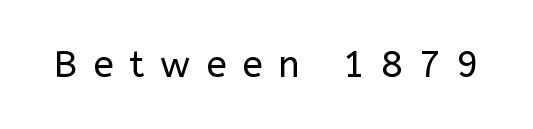
The image shows 37 px regular-weight sans-serif type, upright; set unusually wide letter spacing (+0.43 em), not underlined; low stroke contrast and a medium x-height.
